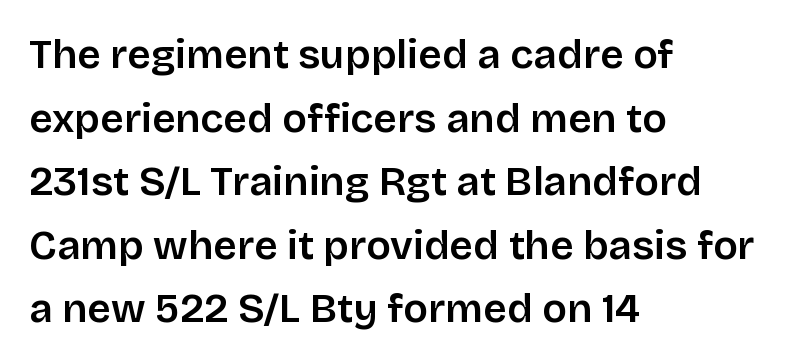
The vertical gap from one line to the next is medium. Character widths vary here, with narrow letters taking less room than wide ones. Notice how the passage keeps a crisp vertical edge on the left only. Only glyphs here, with clear space below each row.
